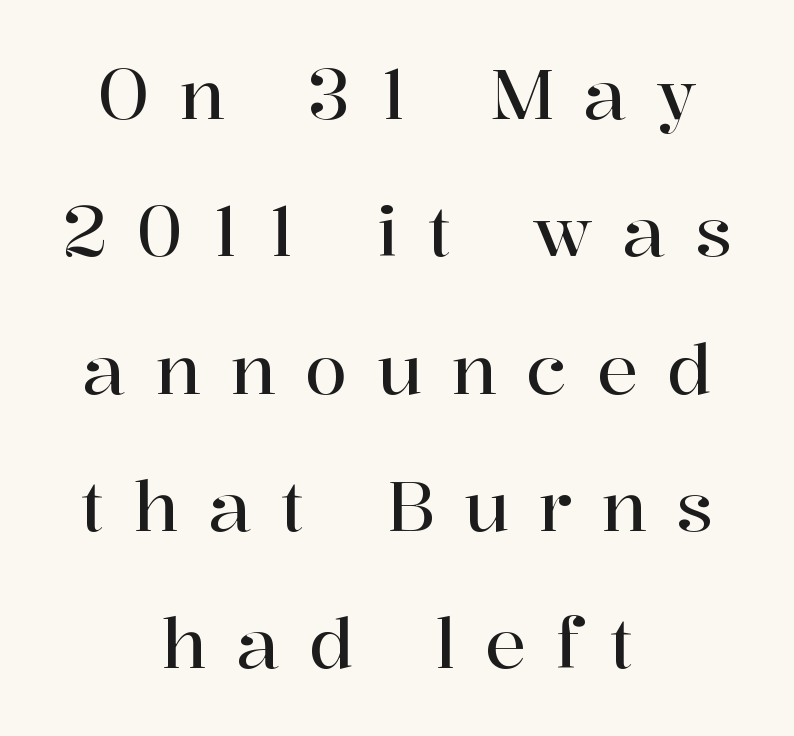
{"serif": "yes", "italic": "no", "width": "normal", "stroke_contrast": "high", "x_height": "medium", "monospaced": "no", "underline": "no", "align": "center", "line_spacing": "loose", "line_spacing_ratio": 1.99, "letter_spacing": "wide", "letter_spacing_em": 0.42, "glyph_px": 69}
